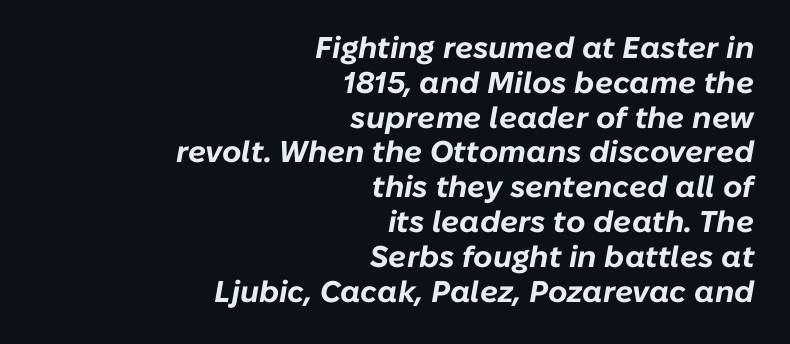
These lines are rendered in a variable-pitch font. Compared with an ordinary text face, these strokes are far heavier — a full bold. Italic? Definitely — the glyphs are oblique. The space beneath each line is pristine and unruled. Where is the straight margin? On the right.
